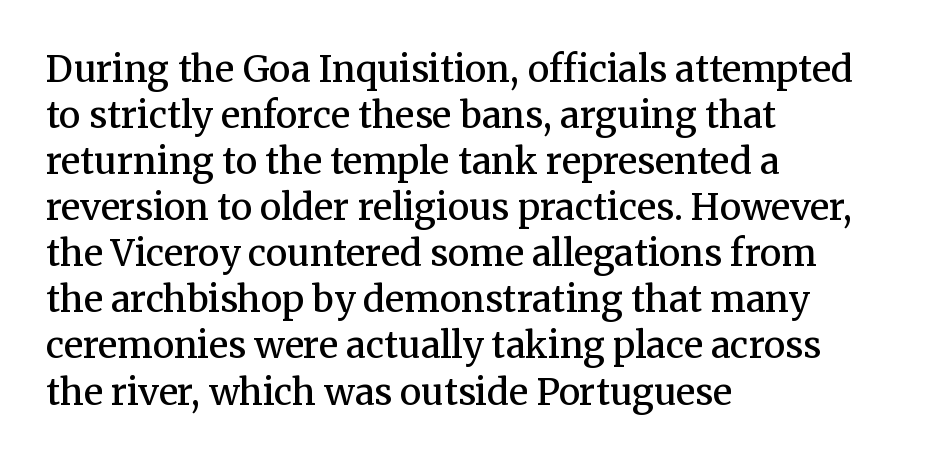
Regarding serifs, this sample has them. Nobody drew a line under any word here. This sample keeps an unexceptional amount of space between lines. Each letter keeps its own natural width here, so spacing adapts to shape. This sample uses plain, unmodified letter spacing.
